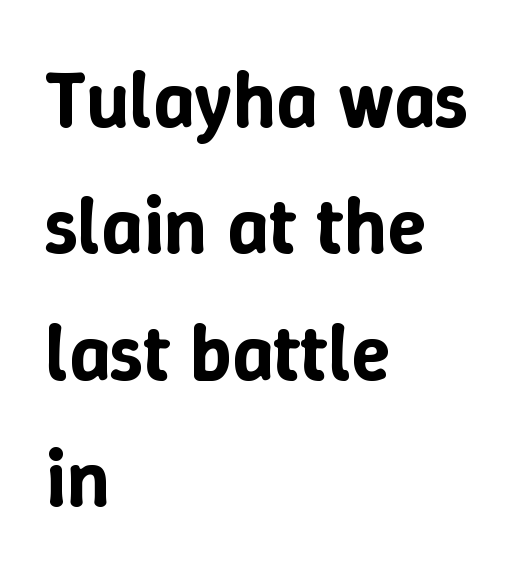
The letters sit at their default tracking, neither squeezed nor spread. Italic? Not at all — the glyphs are vertical. These lines sit exactly where default settings would place them. The letters advance in unequal steps, a hallmark of proportional type. The zone under the glyphs is completely vacant. Does the copy run flush right? No — it runs flush left.
